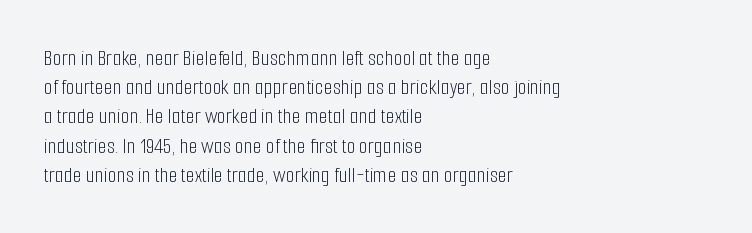
Nothing unusual about the tracking: characters are spaced as the font intends. Caption: multi-line text, flush left, ragged right. How would I describe the line gaps? Plain and ordinary. Unbolded letterforms with no extra heft.
